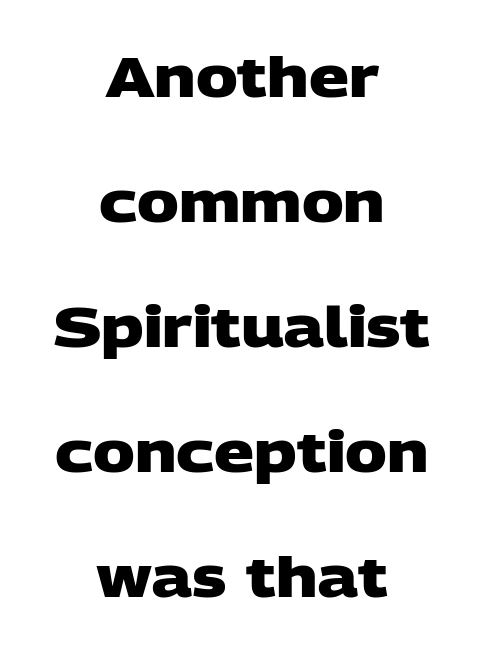
Q: Is the text bold? A: Yes.
Q: Is the typeface a serif or a sans-serif typeface? A: Sans-serif.
Q: Is the text underlined? A: No.
Q: How is the paragraph aligned? A: Centered.
Q: Is the spacing between letters normal or unusually wide? A: Normal.
Q: Is the spacing between lines tight, normal or loose? A: Loose.
Q: Width (condensed, normal, or wide)? A: Wide.
Q: Stroke contrast? A: Low.
Q: x-height? A: Large.
Q: Monospaced? A: No.
